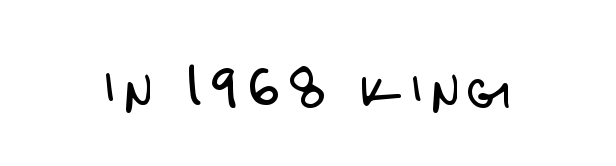
Q: Is the text bold? A: No.
Q: Is the text italic (slanted)? A: No, it is upright.
Q: Is the typeface a serif or a sans-serif typeface? A: Sans-serif.
Q: Is the text underlined? A: No.
Q: Width (condensed, normal, or wide)? A: Condensed.
Q: Stroke contrast? A: Low.
Q: x-height? A: Large.
Q: Monospaced? A: No.
